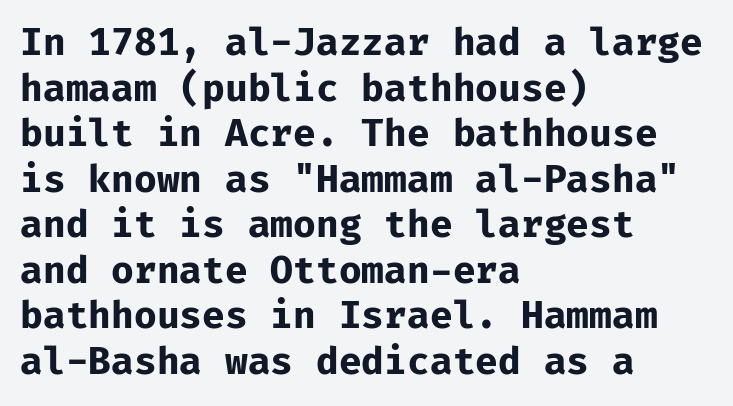
Q: Is the text bold? A: Yes.
Q: Is the text italic (slanted)? A: No, it is upright.
Q: Is the typeface a serif or a sans-serif typeface? A: Sans-serif.
Q: Is the text underlined? A: No.
Q: How is the paragraph aligned? A: Left-aligned.
Q: Is the spacing between letters normal or unusually wide? A: Normal.
Q: Width (condensed, normal, or wide)? A: Normal.
Q: Stroke contrast? A: Low.
Q: x-height? A: Medium.
Q: Monospaced? A: Yes.
